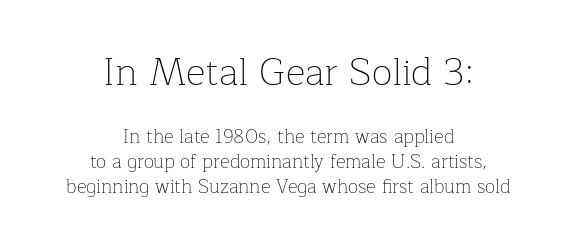
Q: Is the text bold? A: No.
Q: Is the text italic (slanted)? A: No, it is upright.
Q: Is the typeface a serif or a sans-serif typeface? A: Serif.
Q: Is the text underlined? A: No.
Q: How is the paragraph aligned? A: Centered.
Q: Is the spacing between letters normal or unusually wide? A: Normal.
Q: Is the spacing between lines tight, normal or loose? A: Normal.
Q: Which block of text is set in a larger size, the first (top) or the second (bottom)? A: The first (top) one.
Q: Width (condensed, normal, or wide)? A: Normal.
Q: Stroke contrast? A: Low.
Q: x-height? A: Medium.
Q: Monospaced? A: No.
